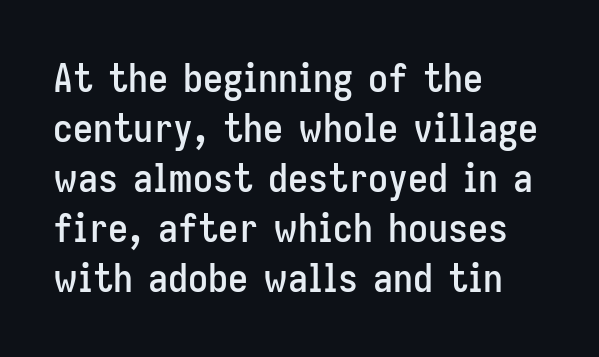
Q: Is the text italic (slanted)? A: No, it is upright.
Q: Is the typeface a serif or a sans-serif typeface? A: Sans-serif.
Q: Is the text underlined? A: No.
Q: How is the paragraph aligned? A: Left-aligned.
Q: Is the spacing between letters normal or unusually wide? A: Normal.
Q: Is the spacing between lines tight, normal or loose? A: Normal.
Q: Width (condensed, normal, or wide)? A: Condensed.
Q: Stroke contrast? A: Low.
Q: x-height? A: Medium.
Q: Monospaced? A: No.
